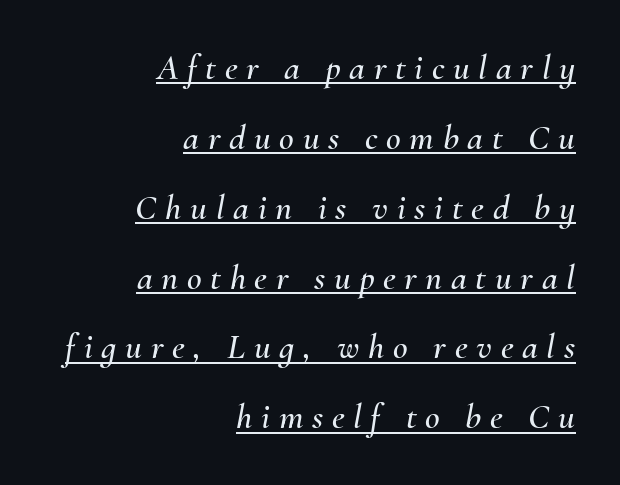
The image shows 36 px text type, italic (leaning right); set right-aligned, loose line spacing (1.94x), unusually wide letter spacing (+0.24 em), underlined; medium stroke contrast and a small x-height.
